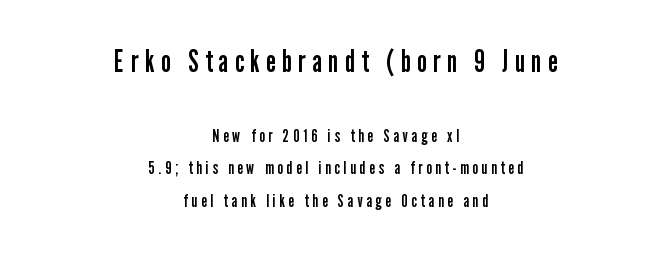
Do the letters lean? They stand straight. Centered paragraph, ragged on both sides. The upper block of text is set noticeably larger than the block beneath it. Compared with typical body copy, the letter spacing here is much looser. A light-to-regular cut is what we see here. Descenders are the only things crossing below the line.
